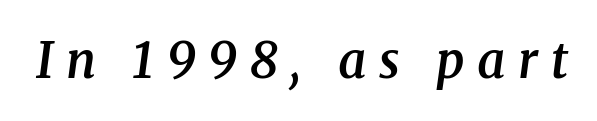
{"serif": "yes", "italic": "yes", "lean": "right", "slant_degrees": 8, "bold": "semi", "weight": "semibold", "width": "normal", "stroke_contrast": "medium", "x_height": "medium", "monospaced": "no", "underline": "no", "letter_spacing": "wide", "letter_spacing_em": 0.26, "glyph_px": 49}
